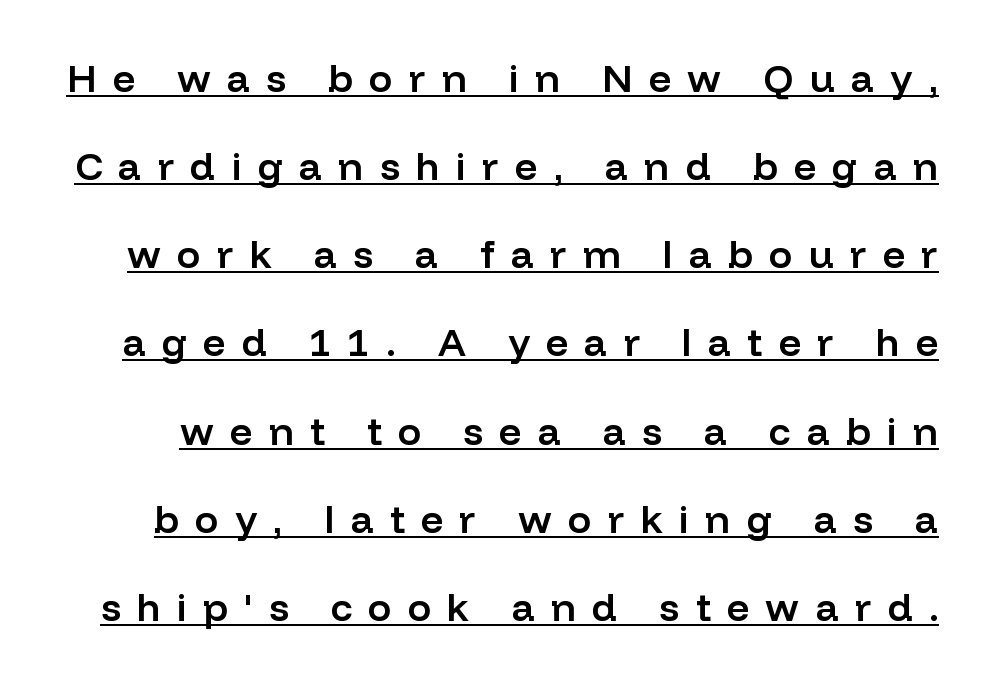
{"serif": "no", "italic": "no", "bold": "semi", "weight": "semibold", "width": "normal", "stroke_contrast": "low", "x_height": "medium", "monospaced": "no", "underline": "yes", "line_spacing": "loose", "line_spacing_ratio": 2.26, "letter_spacing": "wide", "letter_spacing_em": 0.42, "glyph_px": 39}
